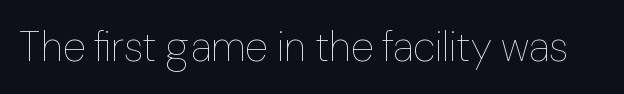
Stroke mass is kept to a normal reading level or below. The tracking reads as untouched default to a designer's eye. If you drew a line through each stem, it would be perfectly vertical. The letters advance in unequal steps, a hallmark of proportional type.
